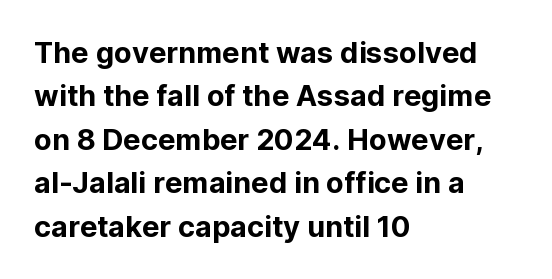
{"serif": "no", "italic": "no", "width": "normal", "stroke_contrast": "low", "x_height": "medium", "monospaced": "no", "underline": "no", "align": "left", "line_spacing": "normal", "line_spacing_ratio": 1.5, "letter_spacing": "normal", "letter_spacing_em": 0.0, "glyph_px": 29}
